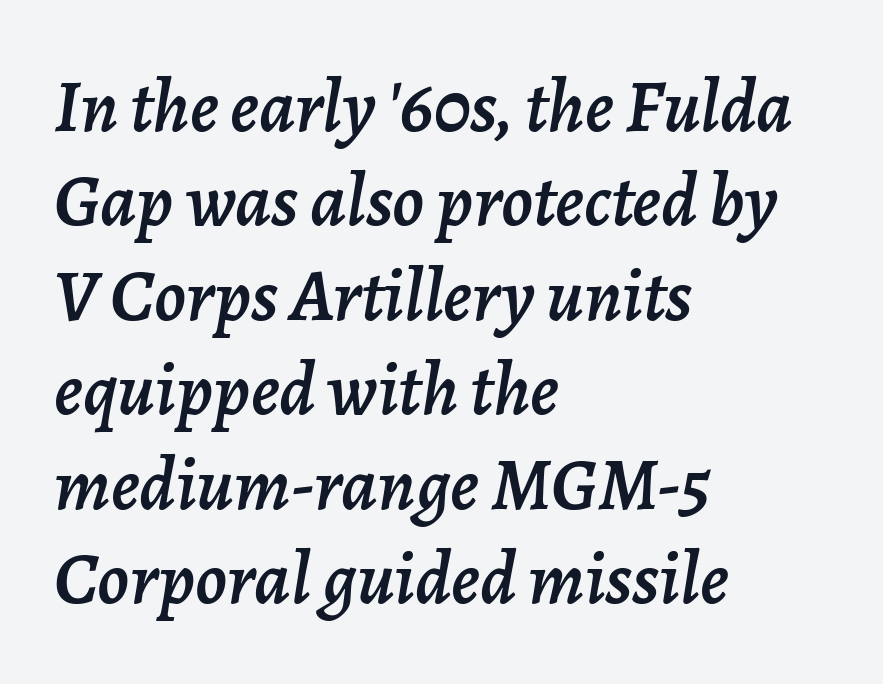
A typesetter would call this zero additional tracking. Which margin do the lines hug? The left one — the right edge is uneven. Check under the words: just untouched page. You could not count columns in this text — the font is proportionally spaced. Students, observe: this is what conventionally led text looks like. The axis of the letterforms is tilted away from vertical.
